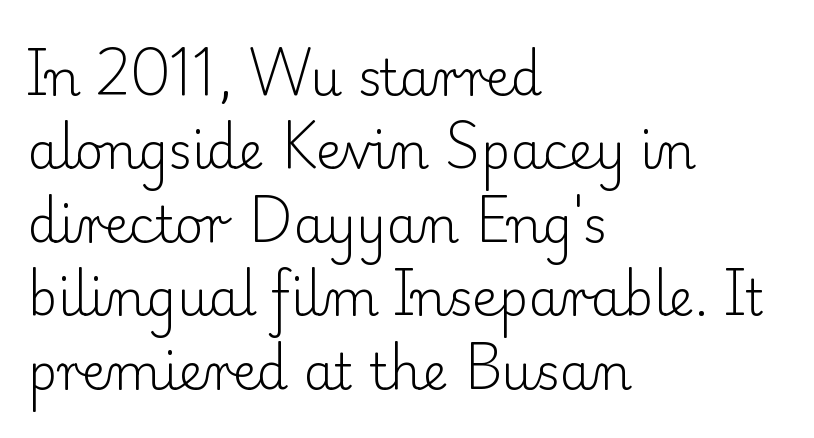
Is the stroke heavy? The answer is a plain regular-or-lighter. A normal amount of white space separates one row of letters from the next. A typesetter would call this proportional, since set widths differ per character. Short and long lines alike share a common starting point at left.
